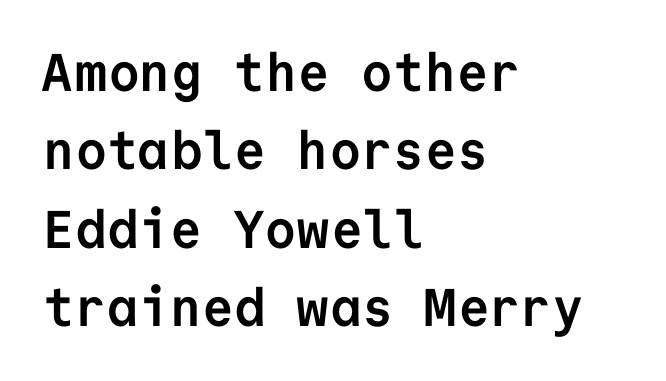
Q: Is the text bold? A: Yes.
Q: Is the text italic (slanted)? A: No, it is upright.
Q: Is the typeface a serif or a sans-serif typeface? A: Sans-serif.
Q: Is the text underlined? A: No.
Q: How is the paragraph aligned? A: Left-aligned.
Q: Is the spacing between letters normal or unusually wide? A: Normal.
Q: Is the spacing between lines tight, normal or loose? A: Normal.
Q: Width (condensed, normal, or wide)? A: Normal.
Q: Stroke contrast? A: Low.
Q: x-height? A: Medium.
Q: Monospaced? A: Yes.
